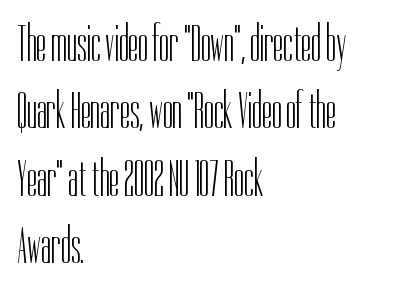
{"serif": "no", "italic": "no", "bold": "no", "weight": "light", "width": "condensed", "stroke_contrast": "low", "x_height": "medium", "monospaced": "no", "underline": "no", "align": "left", "line_spacing": "normal", "line_spacing_ratio": 1.32, "letter_spacing": "normal", "letter_spacing_em": 0.0, "glyph_px": 51}
